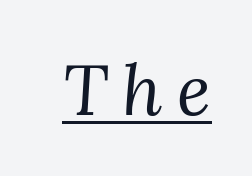
Weight: regular or lighter. Descenders here cross a horizontal rule under the line. The letters carry serifs — small finishing strokes at the ends of their stems. There is plenty of visible air inserted between adjacent glyphs.
